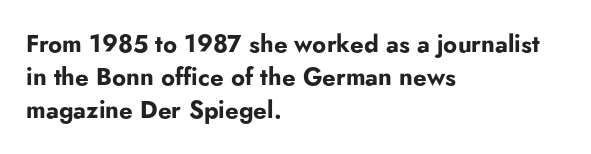
These lines keep a tight, regular rhythm from letter to letter. Heavy-handed strokes throughout: this text is bold. A normal amount of white space separates one row of letters from the next. The font's upright variant was chosen for this text. The string is rendered with underlining switched off. Which margin do the lines hug? The left one — the right edge is uneven.
